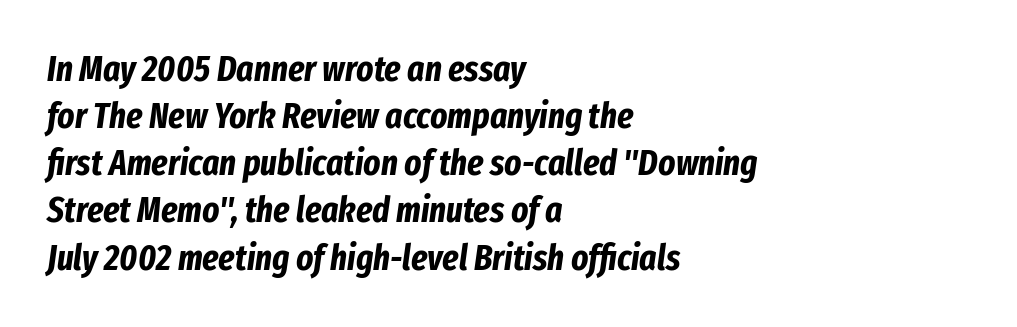
The image shows 36 px bold, condensed type, italic (leaning right); set left-aligned, normal line spacing (1.31x), normal letter spacing, not underlined; low stroke contrast and a medium x-height.
